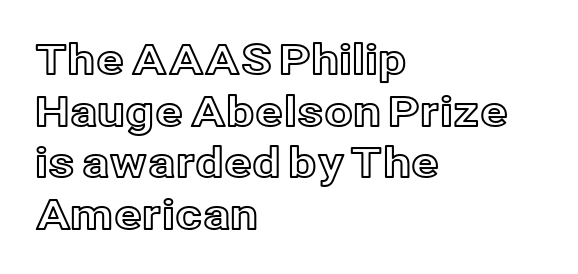
The image shows 41 px text type, upright; set left-aligned, normal line spacing (1.26x), normal letter spacing, not underlined; a medium x-height.
